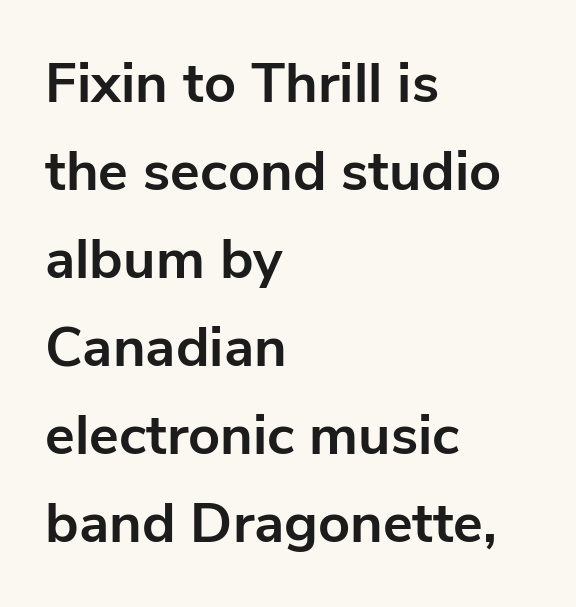
{"serif": "no", "italic": "no", "bold": "yes", "weight": "bold", "width": "normal", "stroke_contrast": "low", "x_height": "medium", "monospaced": "no", "underline": "no", "align": "left", "line_spacing": "normal", "line_spacing_ratio": 1.57, "letter_spacing": "normal", "letter_spacing_em": 0.0, "glyph_px": 56}
